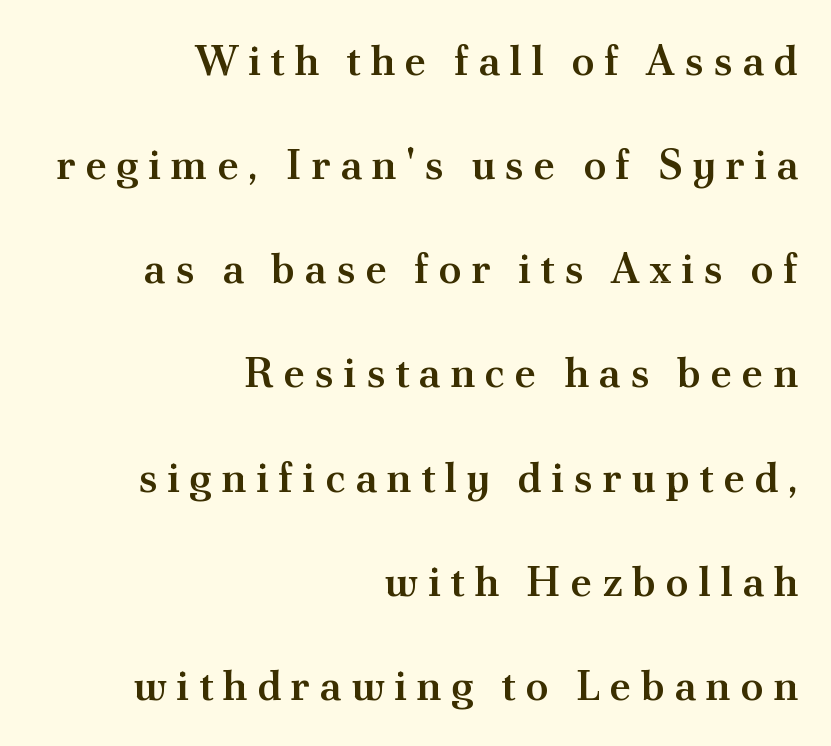
The image shows 42 px semibold serif type, upright; set right-aligned, loose line spacing (2.48x), unusually wide letter spacing (+0.22 em), not underlined; medium stroke contrast and a small x-height.
